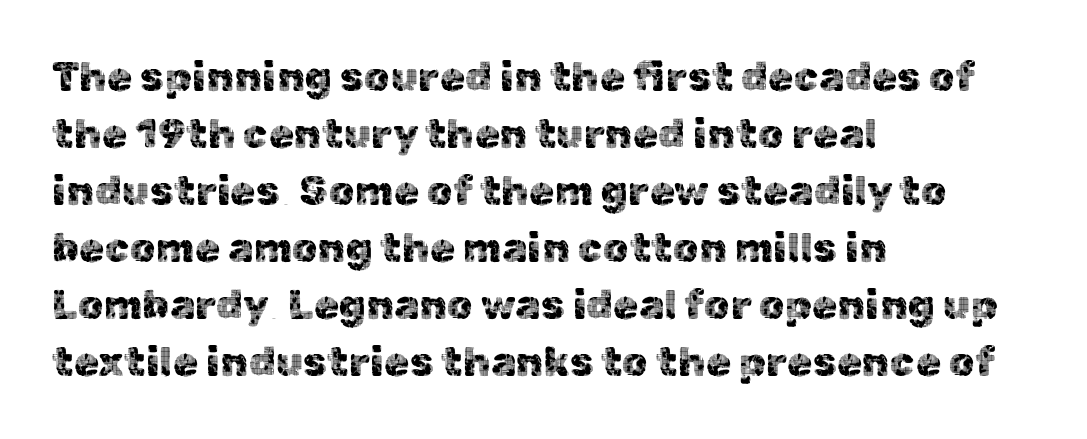
{"serif": "no", "italic": "no", "width": "normal", "x_height": "medium", "monospaced": "no", "underline": "no", "align": "left", "line_spacing": "normal", "line_spacing_ratio": 1.39, "letter_spacing": "normal", "letter_spacing_em": 0.0, "glyph_px": 41}
